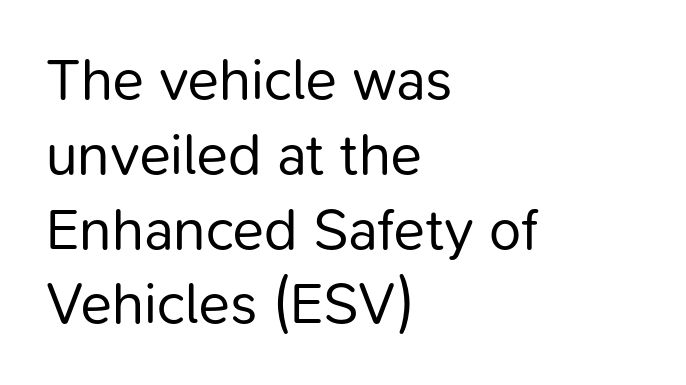
The image shows 58 px regular-weight sans-serif type, upright; set left-aligned, normal line spacing (1.29x), normal letter spacing, not underlined; low stroke contrast and a medium x-height.
